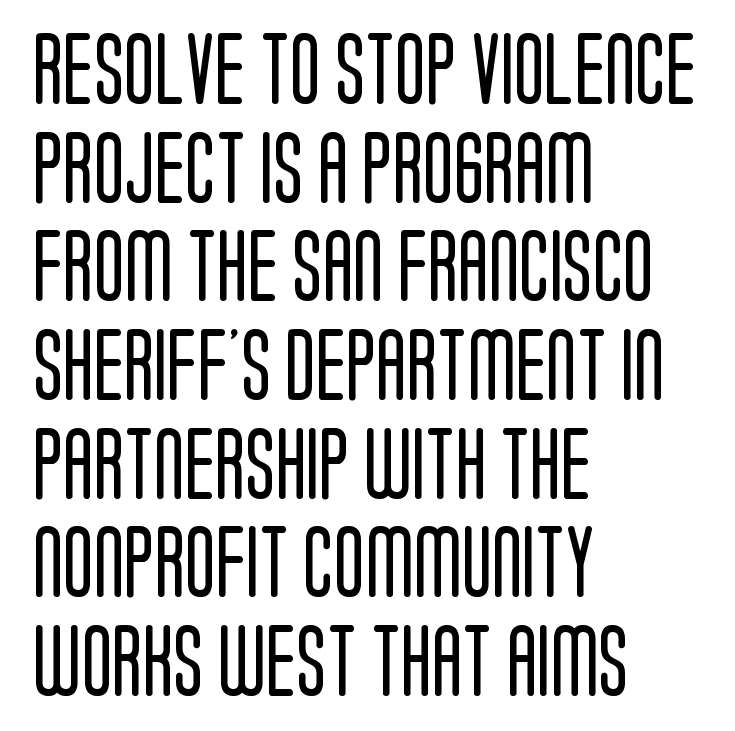
Q: Is the text bold? A: No.
Q: Is the text italic (slanted)? A: No, it is upright.
Q: Is the typeface a serif or a sans-serif typeface? A: Sans-serif.
Q: Is the text underlined? A: No.
Q: How is the paragraph aligned? A: Left-aligned.
Q: Is the spacing between letters normal or unusually wide? A: Normal.
Q: Is the spacing between lines tight, normal or loose? A: Normal.
Q: Width (condensed, normal, or wide)? A: Condensed.
Q: Stroke contrast? A: Low.
Q: x-height? A: Large.
Q: Monospaced? A: No.
